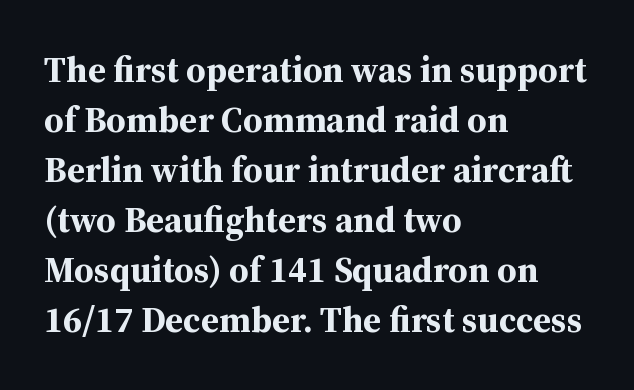
{"serif": "yes", "italic": "no", "bold": "yes", "weight": "bold", "width": "normal", "stroke_contrast": "medium", "x_height": "medium", "monospaced": "no", "underline": "no", "align": "left", "line_spacing": "normal", "line_spacing_ratio": 1.39, "letter_spacing": "normal", "letter_spacing_em": 0.0, "glyph_px": 36}
